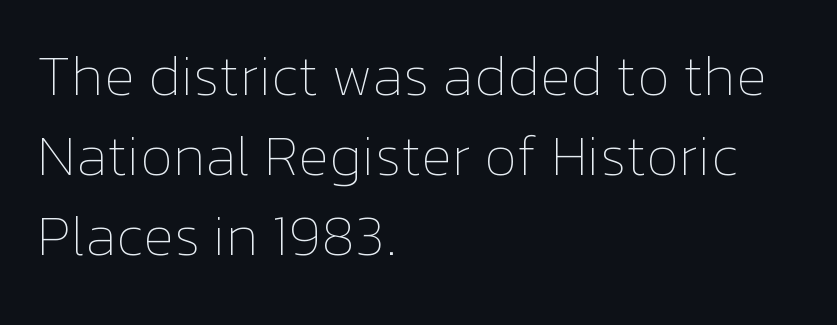
{"italic": "no", "bold": "no", "weight": "thin", "width": "normal", "stroke_contrast": "low", "x_height": "medium", "monospaced": "no", "underline": "no", "align": "left", "line_spacing": "normal", "line_spacing_ratio": 1.38, "letter_spacing": "normal", "letter_spacing_em": 0.0, "glyph_px": 58}
